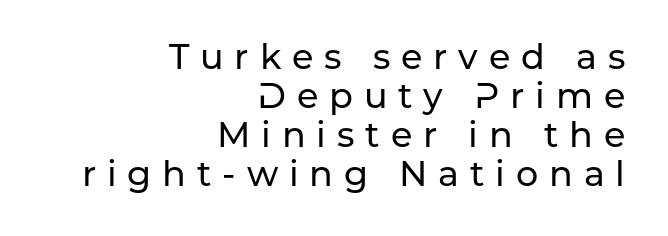
{"serif": "no", "italic": "no", "width": "normal", "stroke_contrast": "low", "x_height": "medium", "monospaced": "no", "underline": "no", "align": "right", "line_spacing": "tight", "line_spacing_ratio": 1.11, "letter_spacing": "wide", "letter_spacing_em": 0.31, "glyph_px": 35}
